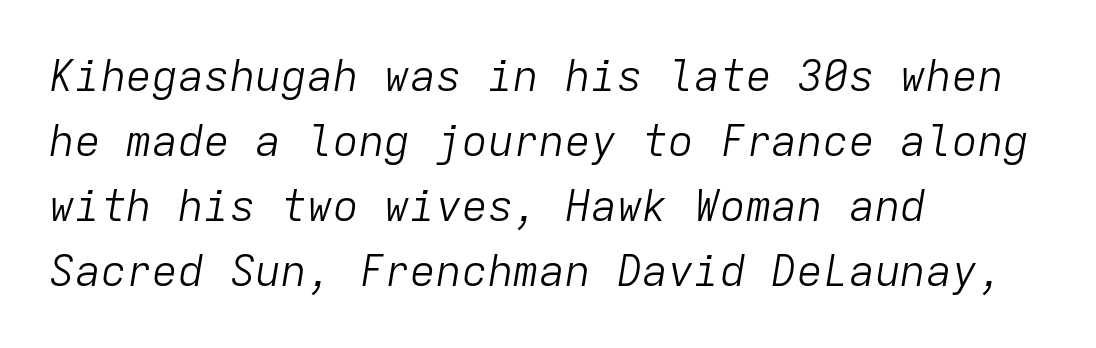
Note the uniform advance width — an 'i' takes as much space as an 'm'. Just letters on the line, the space beneath them empty. The tracking reads as untouched default to a designer's eye. The rendering anchors every line to the left-hand side. In terms of posture, this sample is oblique.
